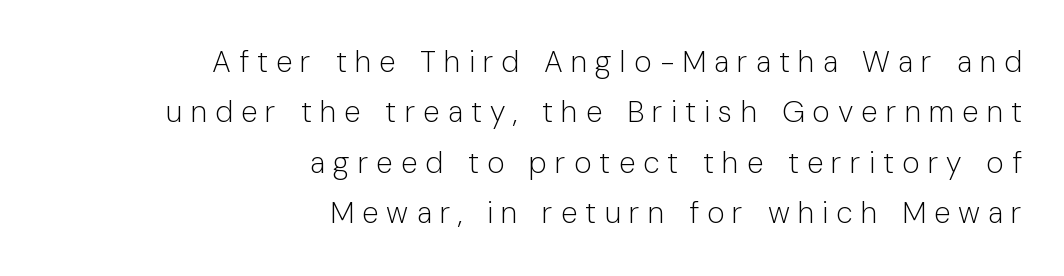
The image shows 30 px light sans-serif type, upright; set right-aligned, normal line spacing (1.68x), unusually wide letter spacing (+0.27 em), not underlined; low stroke contrast and a medium x-height.
